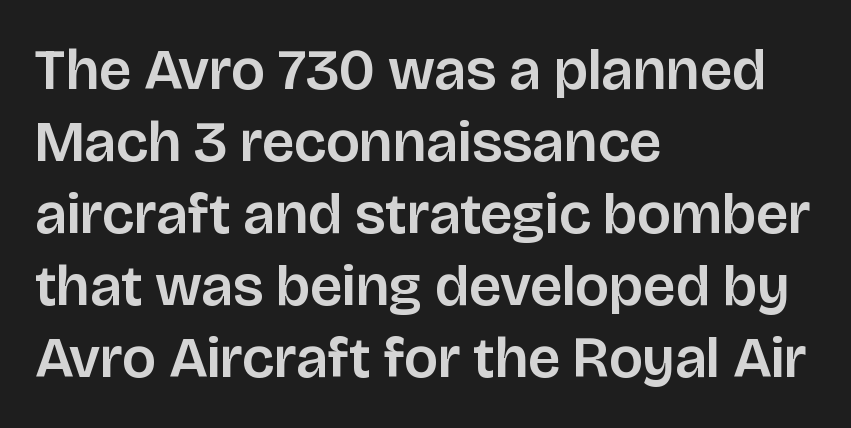
{"serif": "no", "italic": "no", "width": "normal", "stroke_contrast": "low", "x_height": "large", "monospaced": "no", "underline": "no", "align": "left", "line_spacing_ratio": 1.24, "letter_spacing": "normal", "letter_spacing_em": 0.0, "glyph_px": 58}
